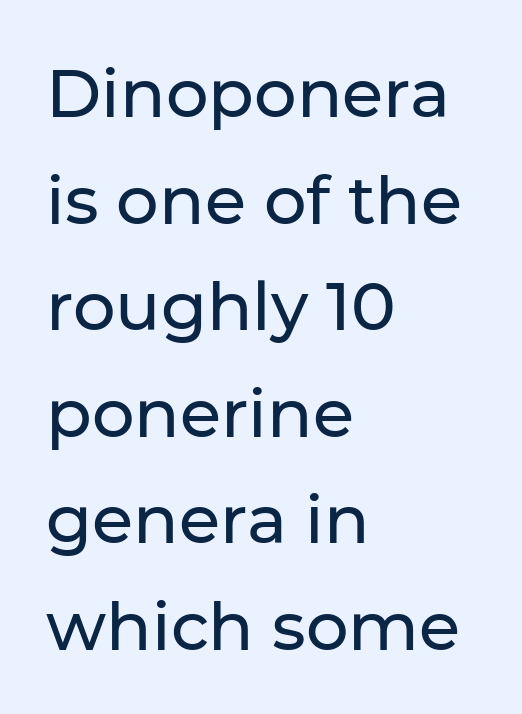
Rows of type keep a routine distance in the vertical direction. Ascenders rise straight up at ninety degrees. Only glyphs here, with clear space below each row. Words appear dense and cohesive because spacing is normal. Here the designer chose a conventional face with non-uniform glyph widths.
